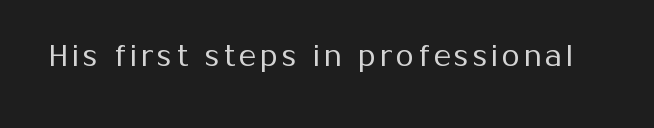
{"serif": "no", "italic": "no", "bold": "no", "weight": "regular", "width": "normal", "stroke_contrast": "medium", "x_height": "medium", "monospaced": "no", "underline": "no", "glyph_px": 29}
